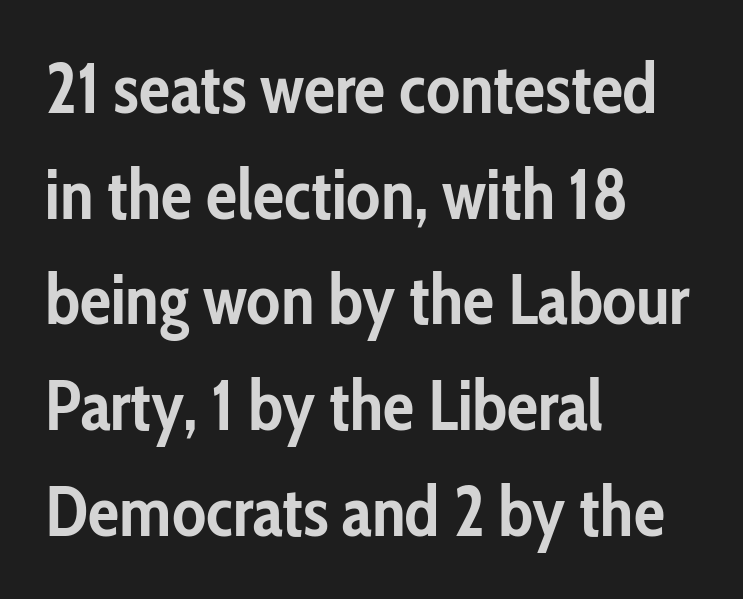
{"serif": "no", "italic": "no", "bold": "yes", "weight": "semibold", "width": "condensed", "stroke_contrast": "low", "x_height": "medium", "monospaced": "no", "underline": "no", "align": "left", "line_spacing": "normal", "line_spacing_ratio": 1.51, "letter_spacing": "normal", "letter_spacing_em": 0.0, "glyph_px": 70}
